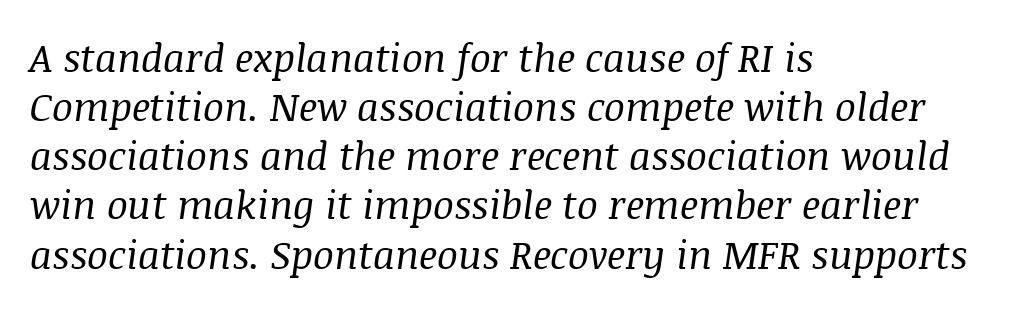
{"serif": "yes", "italic": "yes", "lean": "right", "slant_degrees": 8, "bold": "no", "weight": "regular", "width": "normal", "stroke_contrast": "medium", "x_height": "large", "monospaced": "no", "underline": "no", "align": "left", "line_spacing": "normal", "line_spacing_ratio": 1.26, "letter_spacing": "normal", "letter_spacing_em": 0.0, "glyph_px": 39}
